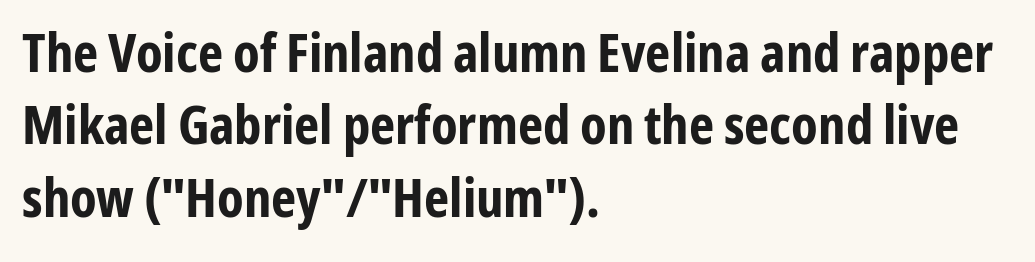
The image shows 54 px bold, condensed sans-serif type, upright; set left-aligned, normal line spacing (1.34x), normal letter spacing, not underlined; low stroke contrast and a medium x-height.
